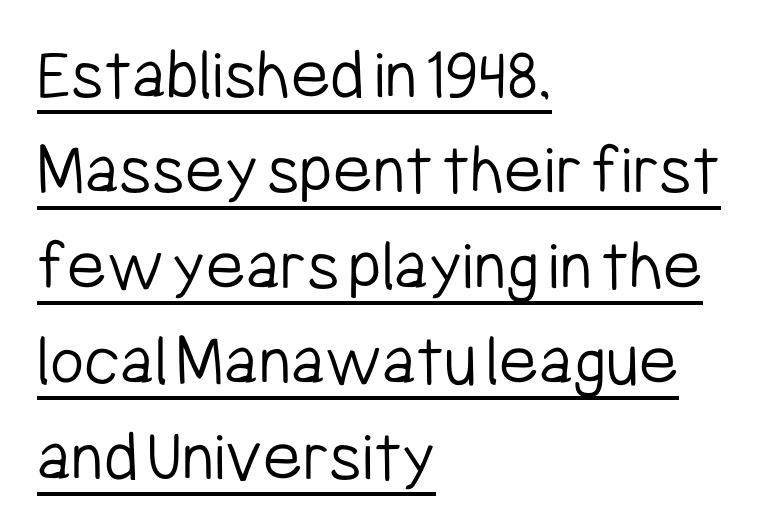
The line-height multiplier appears to be the usual default. This rendering uses left alignment, leaving the right contour irregular. Nope, not italic — everything's standing straight. Each line of the rendering has a horizontal stroke beneath the glyphs. Is the letter spacing exaggerated? No — it looks like the ordinary default.
